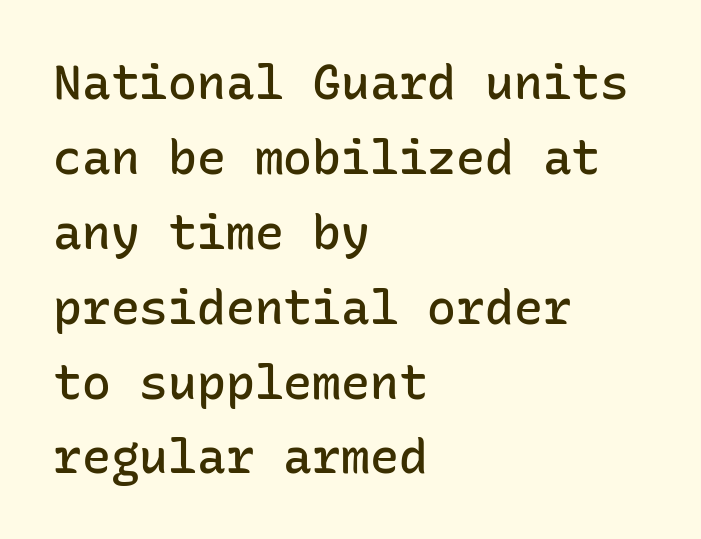
Q: Is the text bold? A: Semi-bold.
Q: Is the text italic (slanted)? A: No, it is upright.
Q: Is the typeface a serif or a sans-serif typeface? A: Sans-serif.
Q: Is the text underlined? A: No.
Q: How is the paragraph aligned? A: Left-aligned.
Q: Is the spacing between letters normal or unusually wide? A: Normal.
Q: Is the spacing between lines tight, normal or loose? A: Normal.
Q: Width (condensed, normal, or wide)? A: Normal.
Q: Stroke contrast? A: Low.
Q: x-height? A: Medium.
Q: Monospaced? A: Yes.
